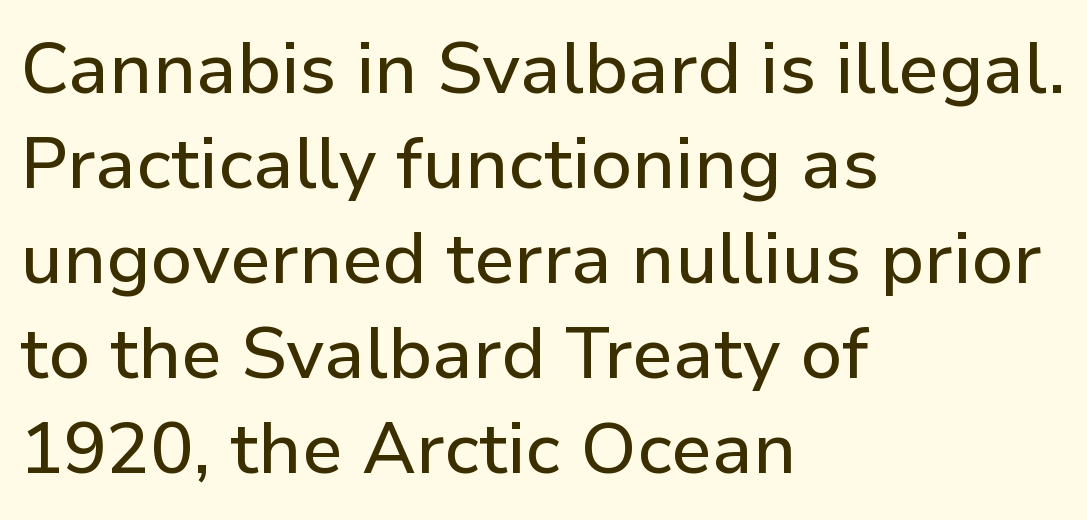
Q: Is the text italic (slanted)? A: No, it is upright.
Q: Is the typeface a serif or a sans-serif typeface? A: Sans-serif.
Q: Is the text underlined? A: No.
Q: How is the paragraph aligned? A: Left-aligned.
Q: Is the spacing between letters normal or unusually wide? A: Normal.
Q: Is the spacing between lines tight, normal or loose? A: Normal.
Q: Width (condensed, normal, or wide)? A: Normal.
Q: Stroke contrast? A: Low.
Q: x-height? A: Medium.
Q: Monospaced? A: No.
